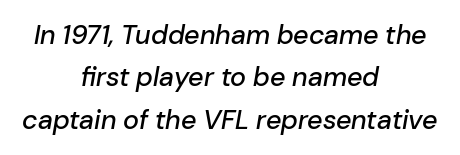
Q: Is the text italic (slanted)? A: Yes, it leans right by about 10 degrees.
Q: Is the text underlined? A: No.
Q: How is the paragraph aligned? A: Centered.
Q: Is the spacing between letters normal or unusually wide? A: Normal.
Q: Is the spacing between lines tight, normal or loose? A: Normal.
